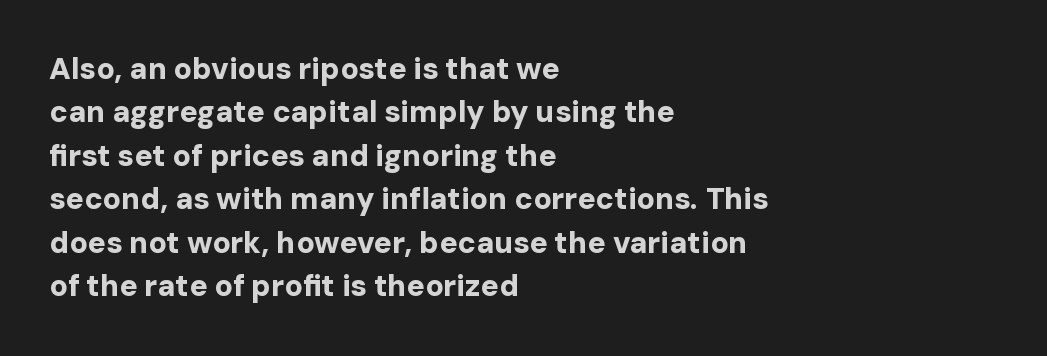
The image shows 30 px bold sans-serif type, upright; set left-aligned, normal line spacing (1.45x), normal letter spacing, not underlined; low stroke contrast and a medium x-height.
